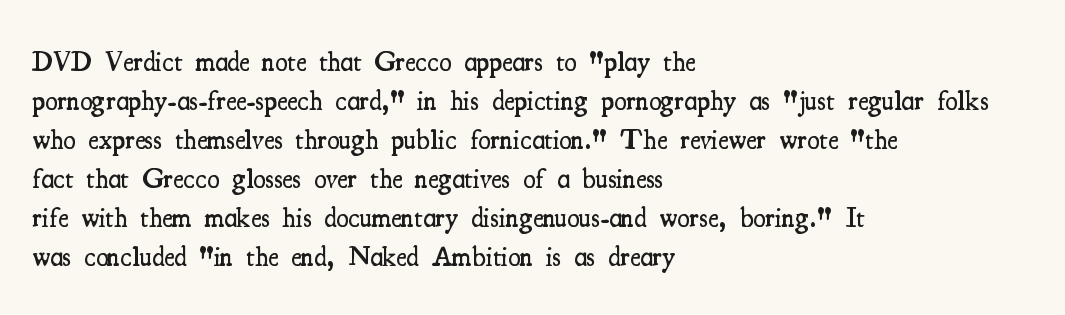
Q: Is the text bold? A: Semi-bold.
Q: Is the text italic (slanted)? A: No, it is upright.
Q: Is the typeface a serif or a sans-serif typeface? A: Serif.
Q: Is the text underlined? A: No.
Q: How is the paragraph aligned? A: Left-aligned.
Q: Is the spacing between letters normal or unusually wide? A: Normal.
Q: Is the spacing between lines tight, normal or loose? A: Normal.
Q: Width (condensed, normal, or wide)? A: Condensed.
Q: Stroke contrast? A: Medium.
Q: x-height? A: Small.
Q: Monospaced? A: No.
